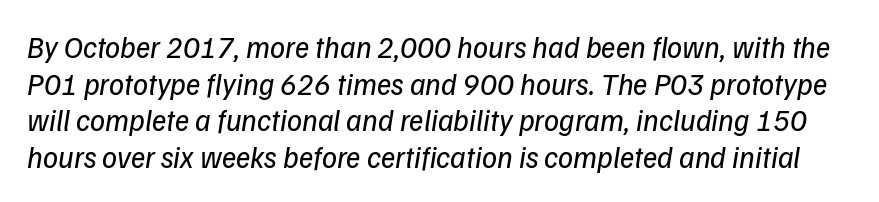
The image shows 30 px regular-weight type, italic (leaning right); set line spacing 1.22x, normal letter spacing, not underlined; low stroke contrast and a medium x-height.
